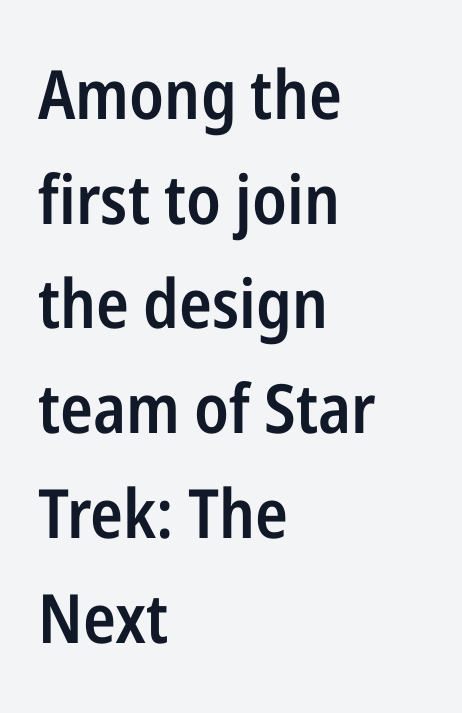
{"serif": "no", "italic": "no", "bold": "semi", "weight": "semibold", "width": "condensed", "stroke_contrast": "low", "x_height": "medium", "monospaced": "no", "underline": "no", "align": "left", "line_spacing": "normal", "line_spacing_ratio": 1.54, "letter_spacing": "normal", "letter_spacing_em": 0.0, "glyph_px": 68}
